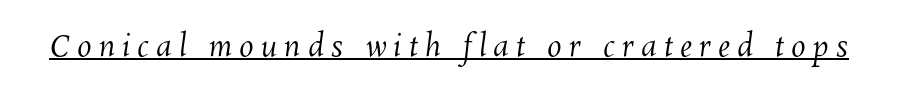
The image shows 29 px regular-weight type; set unusually wide letter spacing (+0.25 em), underlined; medium stroke contrast and a medium x-height.
